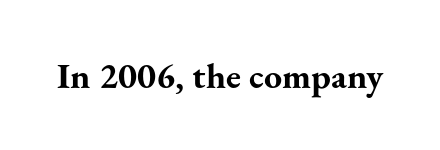
The image shows 36 px bold serif type, upright; set normal letter spacing, not underlined; medium stroke contrast and a small x-height.
